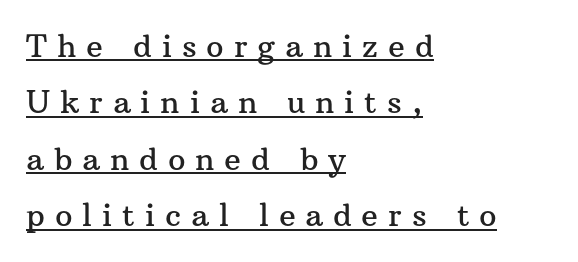
The image shows 31 px serif type, upright; set left-aligned, line spacing 1.82x, unusually wide letter spacing (+0.32 em), underlined; medium stroke contrast and a medium x-height.
